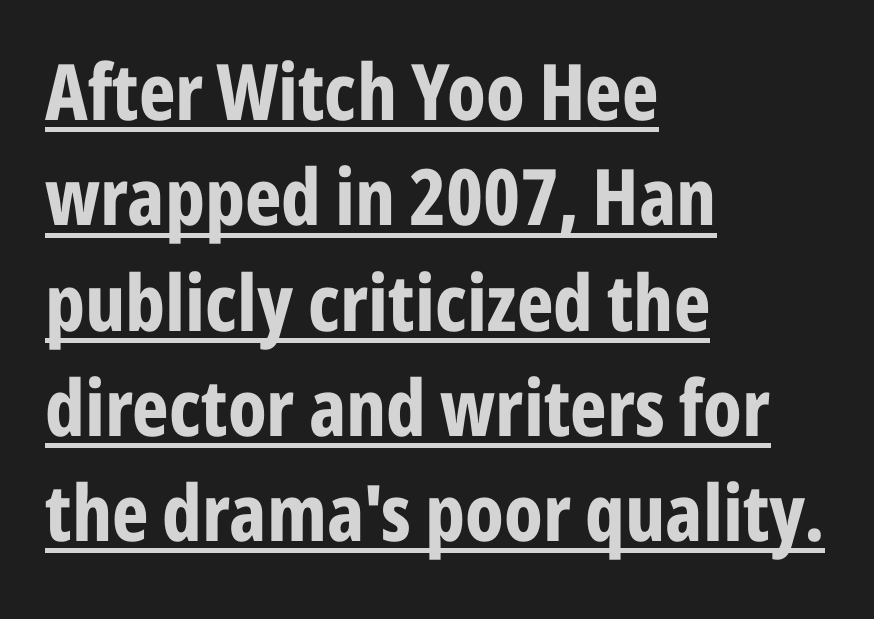
{"serif": "no", "italic": "no", "bold": "yes", "weight": "bold", "width": "condensed", "stroke_contrast": "low", "x_height": "medium", "monospaced": "no", "underline": "yes", "align": "left", "line_spacing": "normal", "line_spacing_ratio": 1.35, "letter_spacing": "normal", "letter_spacing_em": 0.0, "glyph_px": 78}
